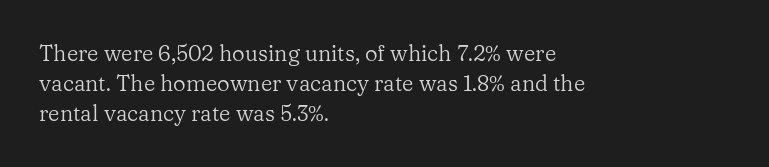
Q: Is the text bold? A: No.
Q: Is the text italic (slanted)? A: No, it is upright.
Q: Is the text underlined? A: No.
Q: How is the paragraph aligned? A: Left-aligned.
Q: Is the spacing between letters normal or unusually wide? A: Normal.
Q: Is the spacing between lines tight, normal or loose? A: Normal.
